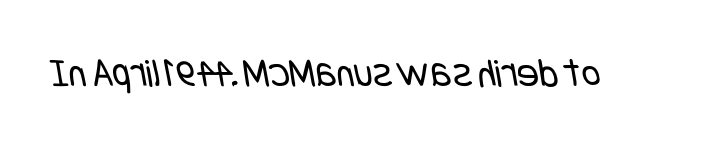
The image shows 41 px regular-weight, condensed sans-serif type; set normal letter spacing, not underlined; low stroke contrast and a large x-height.
